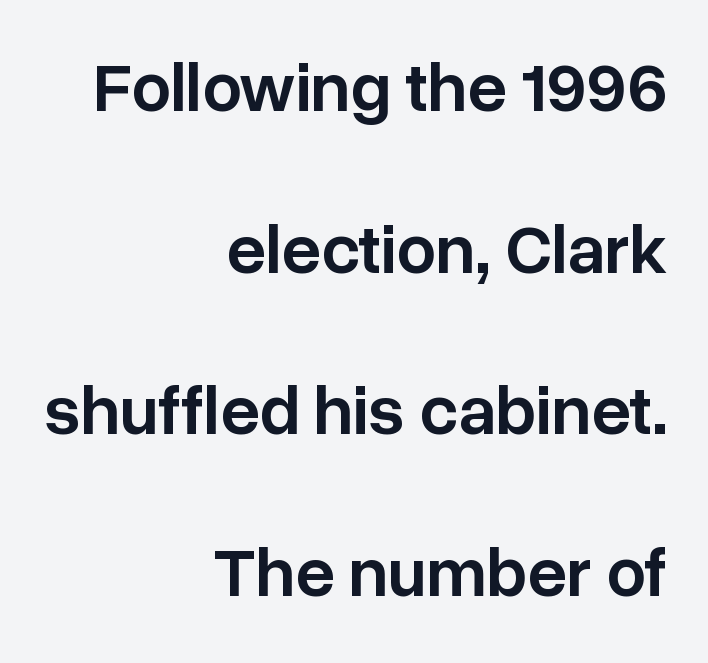
These lines were composed using upright roman letters. A bit beefed up — I'd call it semibold rather than bold. Teacher's note: observe the even right margin — that is flush-right alignment. This is sans-serif lettering, the kind often seen on screens and signage.
